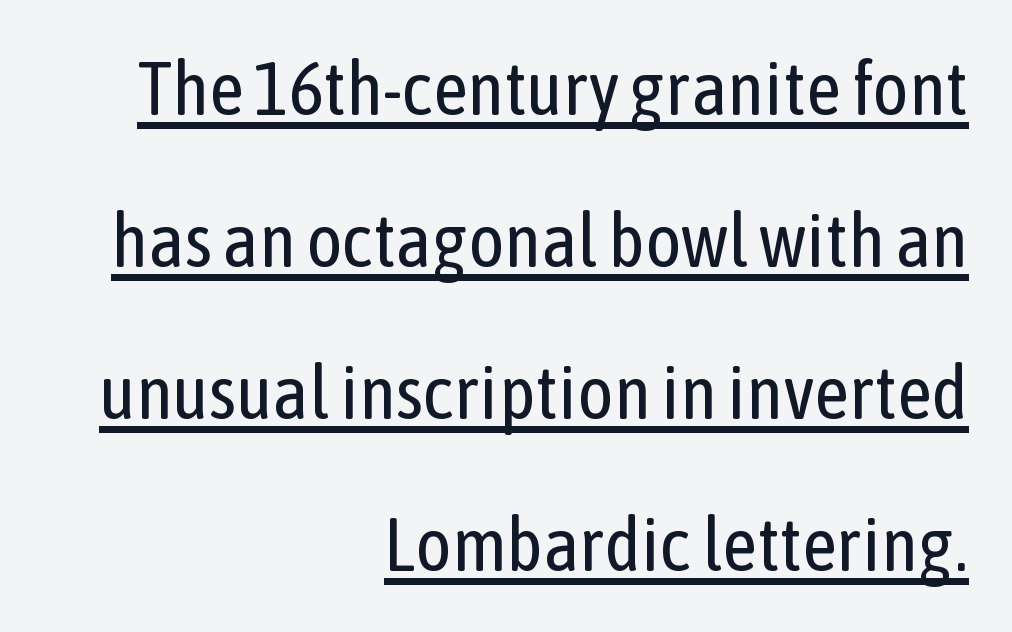
The image shows 76 px regular-weight, condensed sans-serif type, upright; set right-aligned, loose line spacing (2.0x), normal letter spacing, underlined; low stroke contrast and a medium x-height.
